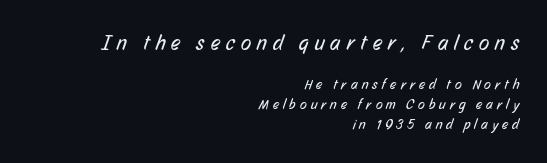
{"bold": "no", "underline": "no", "align": "right", "line_spacing": "normal", "line_spacing_ratio": 1.44, "letter_spacing": "wide", "letter_spacing_em": 0.29, "larger_block": "first", "size_ratio": 1.5, "glyph_px": 21}
